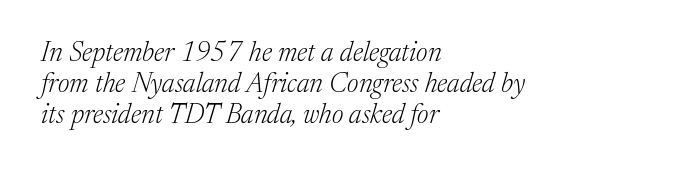
The cut favours lightness, reaching ordinary text weight at its darkest. These lines keep a tight, regular rhythm from letter to letter. A typesetter would call this leading minimal, almost set solid. The lettering tilts uniformly, giving the passage an italic look. Caption: multi-line text, flush left, ragged right.
